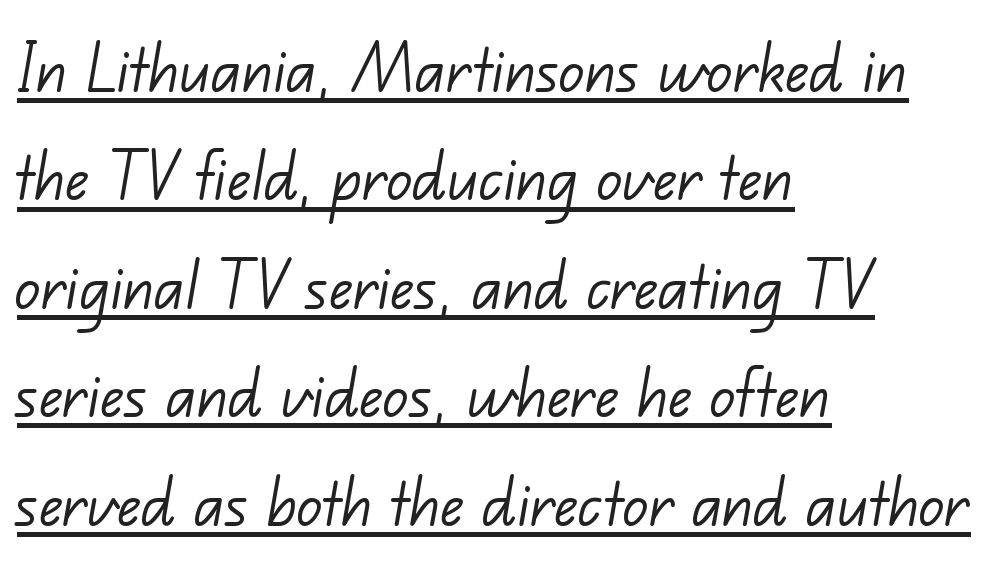
{"serif": "no", "bold": "no", "weight": "light", "width": "normal", "stroke_contrast": "low", "x_height": "small", "monospaced": "no", "underline": "yes", "align": "left", "line_spacing": "normal", "line_spacing_ratio": 1.39, "letter_spacing": "normal", "letter_spacing_em": 0.0, "glyph_px": 78}
